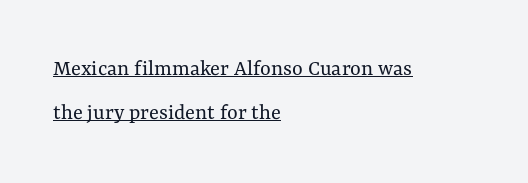
Q: Is the text bold? A: No.
Q: Is the text italic (slanted)? A: No, it is upright.
Q: Is the text underlined? A: Yes.
Q: How is the paragraph aligned? A: Left-aligned.
Q: Is the spacing between letters normal or unusually wide? A: Normal.
Q: Is the spacing between lines tight, normal or loose? A: Loose.
